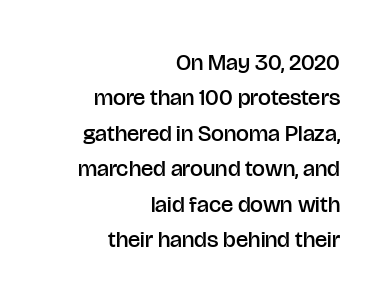
Q: Is the text bold? A: Semi-bold.
Q: Is the text italic (slanted)? A: No, it is upright.
Q: Is the text underlined? A: No.
Q: How is the paragraph aligned? A: Right-aligned.
Q: Is the spacing between letters normal or unusually wide? A: Normal.
Q: Is the spacing between lines tight, normal or loose? A: Normal.
